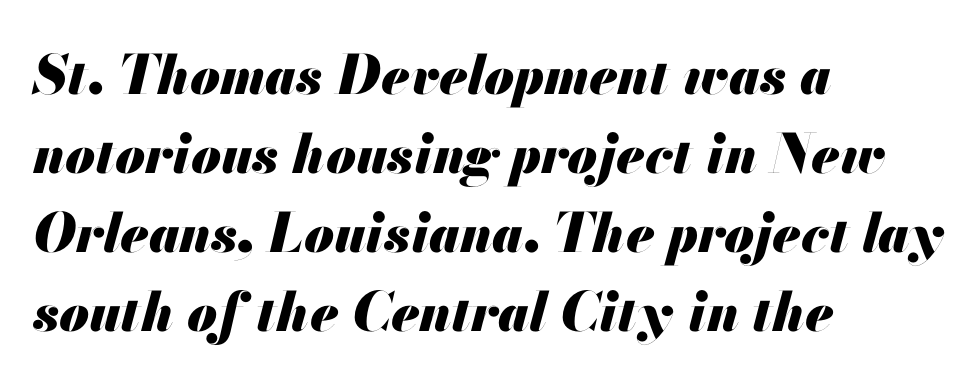
The image shows 54 px heavy type, italic (leaning right); set left-aligned, normal line spacing (1.46x), normal letter spacing, not underlined; medium stroke contrast and a small x-height.
